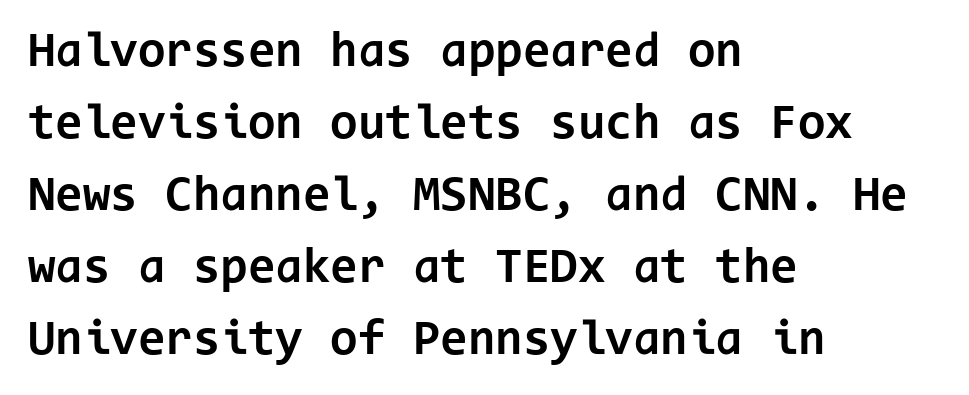
The image shows 50 px bold sans-serif type, upright, monospaced; set left-aligned, normal line spacing (1.44x), normal letter spacing, not underlined; low stroke contrast and a medium x-height.
